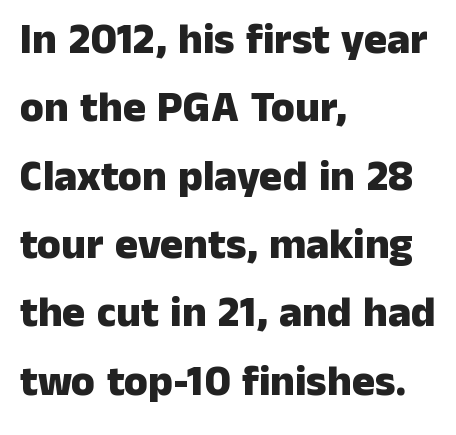
Glyph-to-glyph distance matches everyday printed text. Leftover space on each line is placed entirely after the last word. Do the characters align in a grid? No, the font is proportional. Look at the stroke-to-counter ratio: heavy, a bold. This is roman type, the default non-slanted kind.
